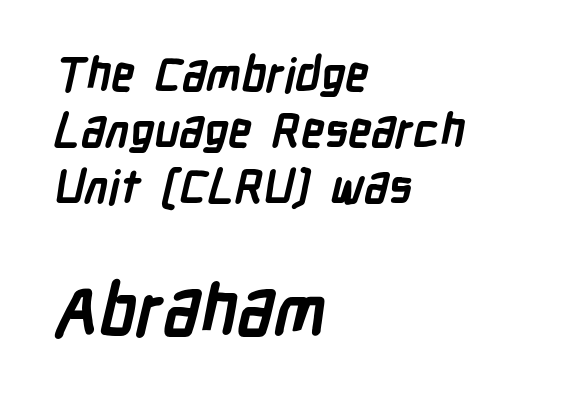
You'd pick this weight for a headline — it's a proper bold. Horizontal alignment here is leftward, the default for most running prose. Of the two passages, the one underneath uses the larger point size. You could call the tracking neutral — neither tight nor loose. Varying glyph widths throughout — classic text-font behaviour. The typeface chosen for these lines omits serifs.
